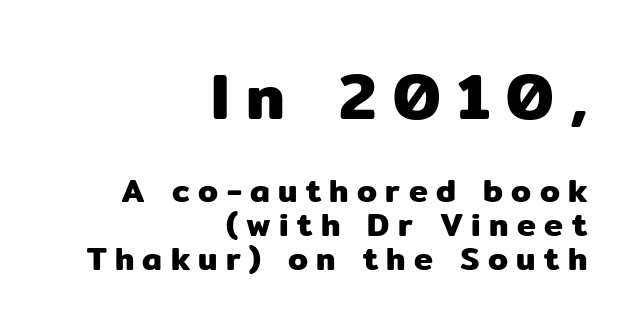
Q: Is the text italic (slanted)? A: No, it is upright.
Q: Is the typeface a serif or a sans-serif typeface? A: Sans-serif.
Q: Is the text underlined? A: No.
Q: How is the paragraph aligned? A: Right-aligned.
Q: Is the spacing between letters normal or unusually wide? A: Unusually wide.
Q: Is the spacing between lines tight, normal or loose? A: Tight.
Q: Which block of text is set in a larger size, the first (top) or the second (bottom)? A: The first (top) one.
Q: Width (condensed, normal, or wide)? A: Normal.
Q: Stroke contrast? A: Low.
Q: x-height? A: Medium.
Q: Monospaced? A: No.
